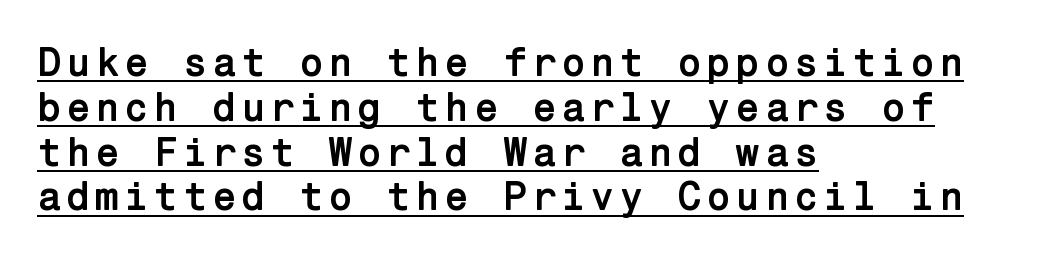
{"serif": "no", "italic": "no", "bold": "yes", "weight": "semibold", "width": "normal", "stroke_contrast": "low", "x_height": "medium", "underline": "yes", "align": "left", "line_spacing": "tight", "line_spacing_ratio": 1.12, "glyph_px": 40}
